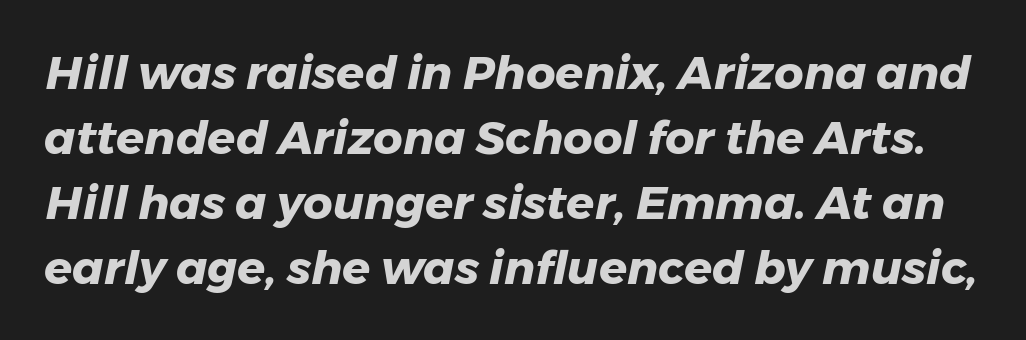
{"italic": "yes", "lean": "right", "slant_degrees": 11, "bold": "yes", "weight": "heavy", "width": "normal", "stroke_contrast": "low", "x_height": "medium", "monospaced": "no", "underline": "no", "line_spacing": "normal", "line_spacing_ratio": 1.41, "letter_spacing": "normal", "letter_spacing_em": 0.0, "glyph_px": 46}
